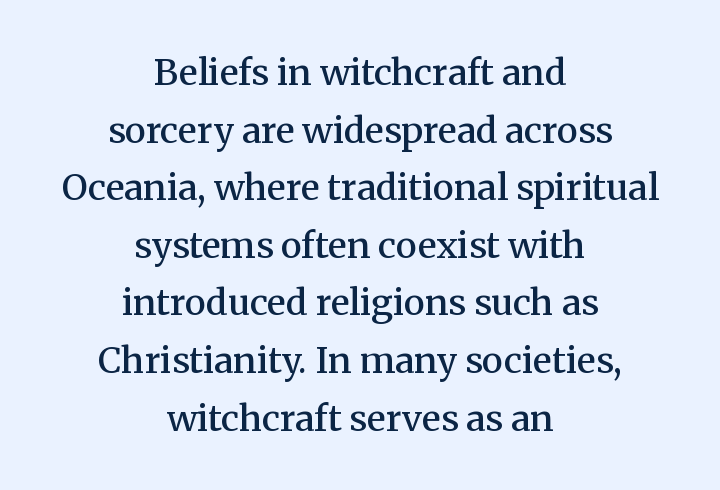
The image shows 36 px semibold serif type, upright; set centered, normal line spacing (1.6x), normal letter spacing, not underlined; medium stroke contrast and a medium x-height.
